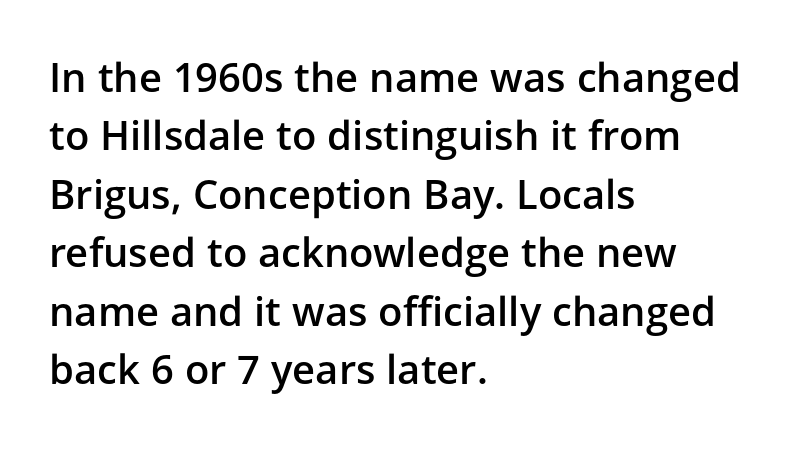
The image shows 40 px semibold sans-serif type, upright; set left-aligned, normal line spacing (1.46x), normal letter spacing, not underlined; low stroke contrast and a medium x-height.
